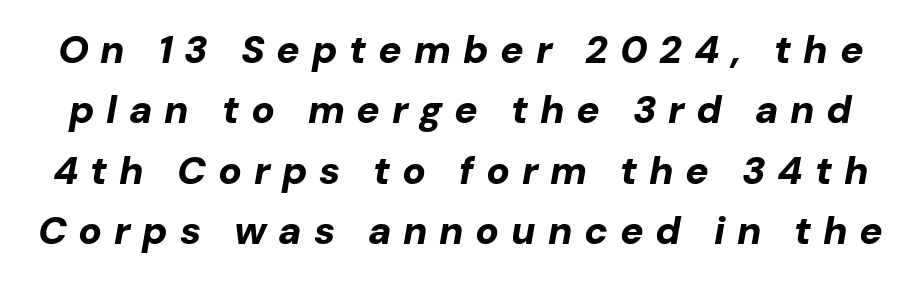
{"italic": "yes", "lean": "right", "slant_degrees": 10, "bold": "yes", "weight": "bold", "width": "normal", "stroke_contrast": "low", "x_height": "medium", "monospaced": "no", "underline": "no", "line_spacing": "normal", "line_spacing_ratio": 1.55, "letter_spacing": "wide", "letter_spacing_em": 0.3, "glyph_px": 39}
